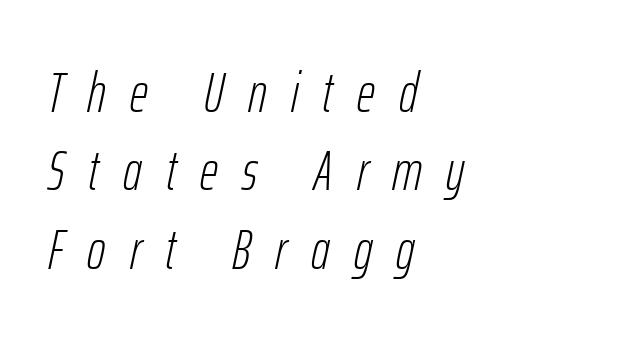
The image shows 56 px light, condensed type, italic (leaning right); set left-aligned, normal line spacing (1.4x), unusually wide letter spacing (+0.43 em), not underlined; low stroke contrast and a medium x-height.
